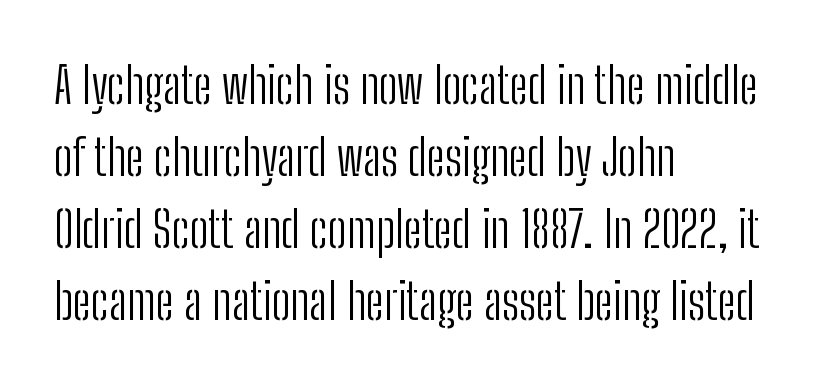
The image shows 50 px light, condensed sans-serif type, upright; set left-aligned, normal line spacing (1.44x), normal letter spacing, not underlined; low stroke contrast and a medium x-height.
